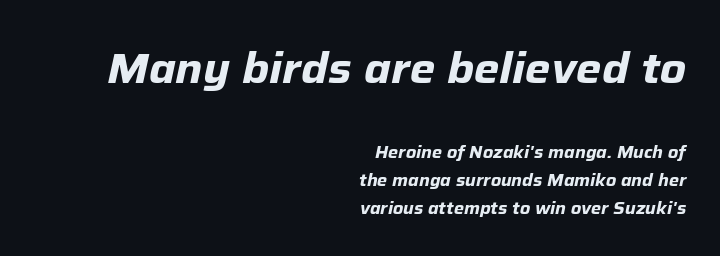
The image shows 43 px bold type, italic (leaning right); set right-aligned, normal line spacing (1.63x), normal letter spacing, not underlined; the first (top) block is 2.53x larger; low stroke contrast and a medium x-height.
